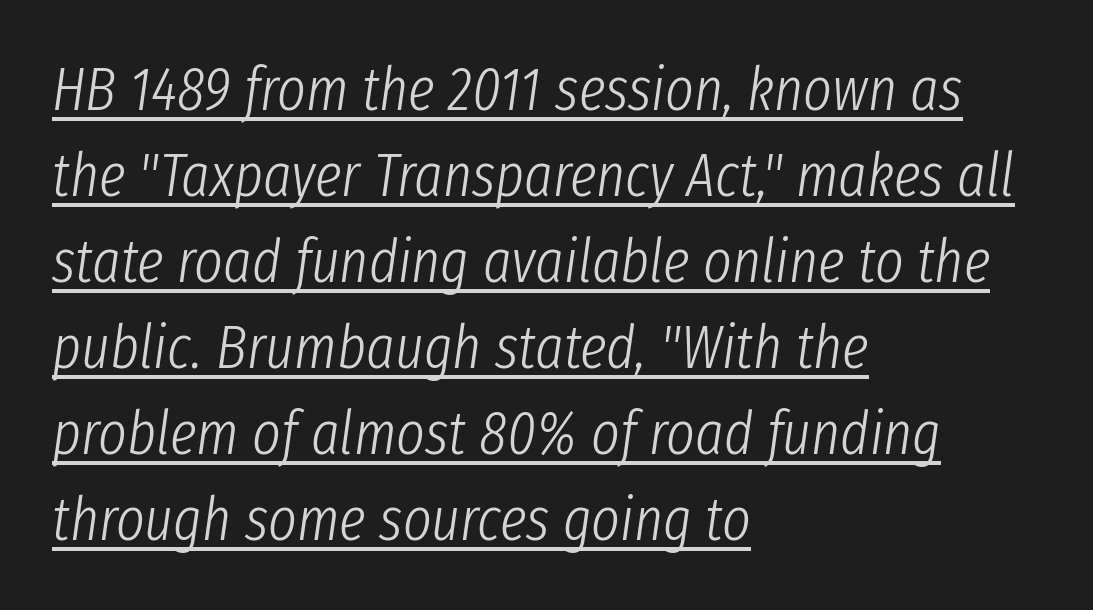
The rendering uses natural spacing where letterforms have individual widths. The lines sit at an ordinary, default distance from one another. The lines in this sample share a left origin and differ only in where they stop. These lines were composed using italics. The passage shown is not bold in any degree. No extra tracking has been applied to these lines.
